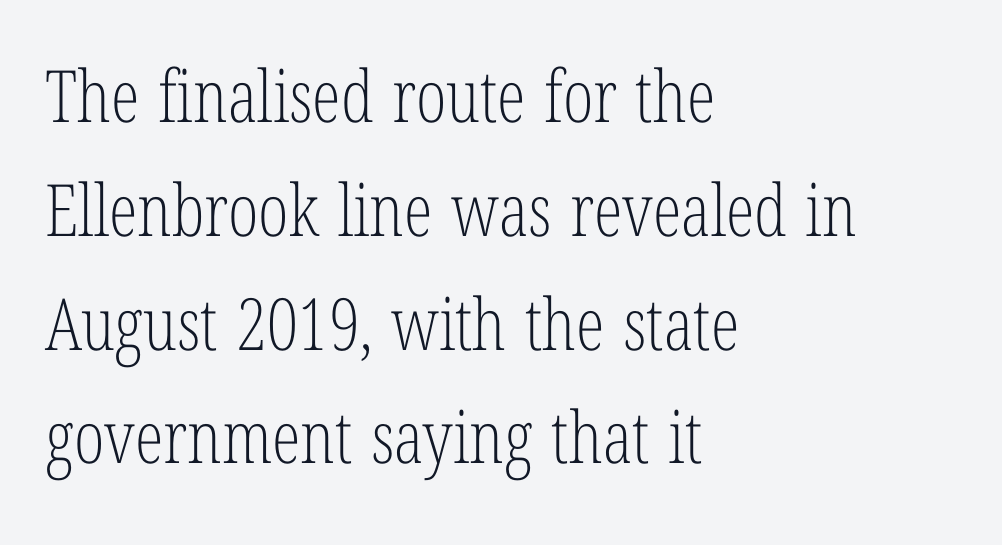
Vertical strokes here are truly vertical. If you measured baseline to baseline, you'd find a middling distance. Little horizontal feet cap the strokes, marking this as serif type. The passage shown is typed in a proportional face where columns would drift. The compositor pushed each line to the left boundary.
